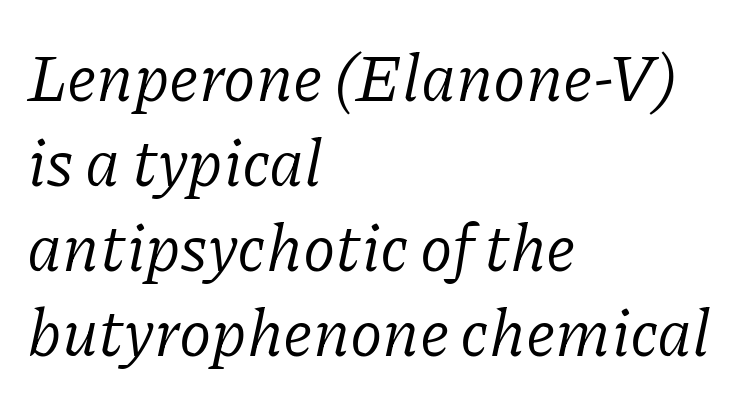
{"serif": "yes", "italic": "yes", "lean": "right", "slant_degrees": 11, "bold": "no", "weight": "regular", "width": "normal", "stroke_contrast": "low", "x_height": "medium", "monospaced": "no", "underline": "no", "align": "left", "line_spacing": "normal", "line_spacing_ratio": 1.29, "letter_spacing": "normal", "letter_spacing_em": 0.0, "glyph_px": 66}
